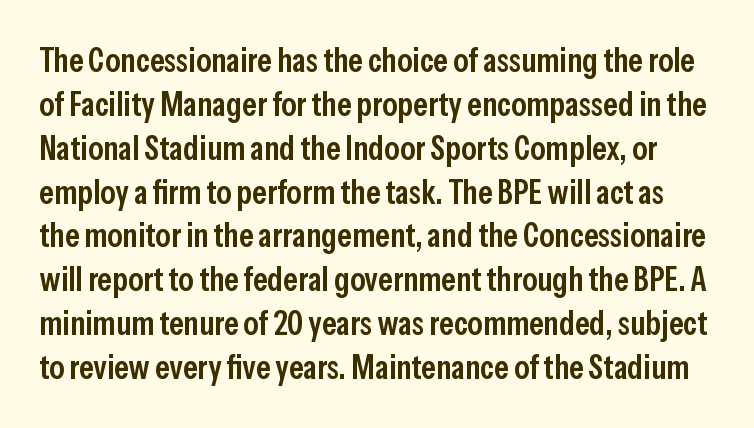
{"serif": "no", "italic": "no", "bold": "semi", "weight": "semibold", "width": "condensed", "stroke_contrast": "low", "x_height": "medium", "monospaced": "no", "underline": "no", "line_spacing": "normal", "line_spacing_ratio": 1.29, "letter_spacing": "normal", "letter_spacing_em": 0.0, "glyph_px": 34}
